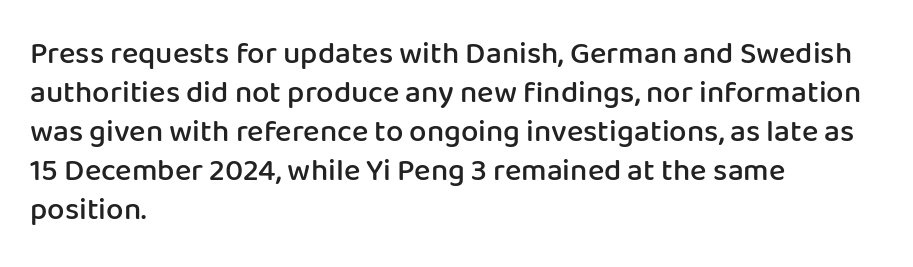
The image shows 31 px semibold sans-serif type, upright; set left-aligned, normal line spacing (1.26x), normal letter spacing, not underlined; low stroke contrast and a medium x-height.
